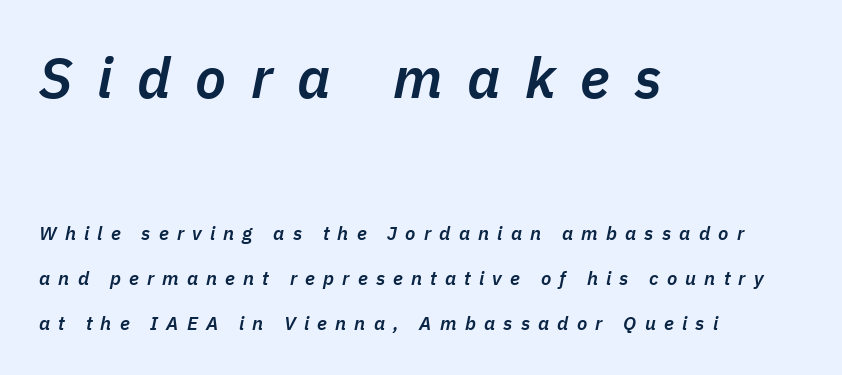
The image shows 57 px semibold type, italic (leaning right); set left-aligned, loose line spacing (2.37x), unusually wide letter spacing (+0.43 em), not underlined; the first (top) block is 3.0x larger; low stroke contrast and a medium x-height.
